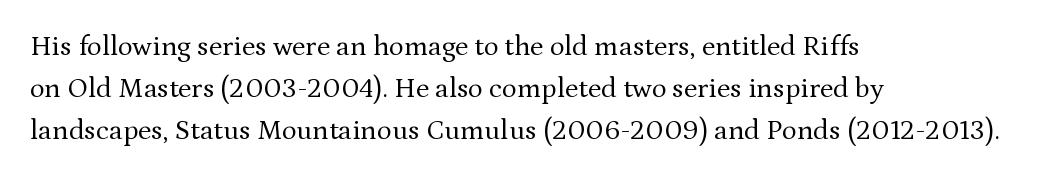
Is this a heavy cut? Hardly; it is regular or lighter. Descenders are the only things crossing below the line. Caption: multi-line text, flush left, ragged right. Each letter keeps its own natural width here, so spacing adapts to shape. Classification — serif.
